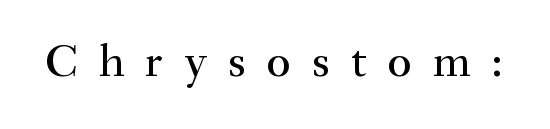
The image shows 46 px serif type, upright; set unusually wide letter spacing (+0.46 em), not underlined; medium stroke contrast and a small x-height.
